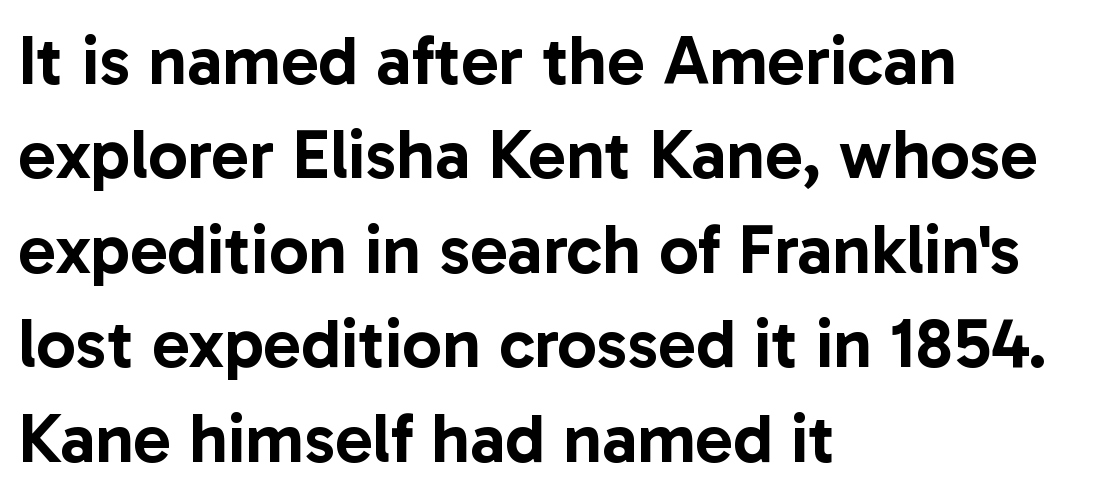
The image shows 70 px sans-serif type, upright; set left-aligned, normal line spacing (1.35x), normal letter spacing, not underlined; low stroke contrast and a medium x-height.
